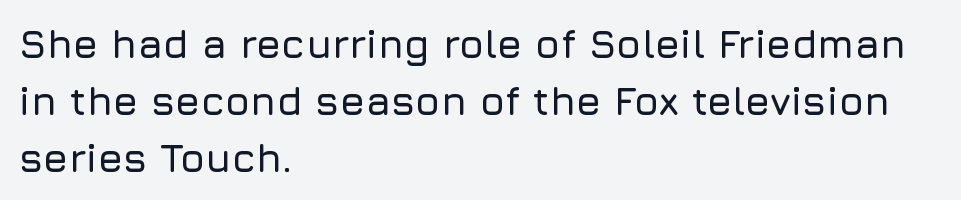
{"serif": "no", "italic": "no", "width": "normal", "stroke_contrast": "low", "x_height": "medium", "monospaced": "no", "underline": "no", "align": "left", "line_spacing": "normal", "line_spacing_ratio": 1.42, "letter_spacing": "normal", "letter_spacing_em": 0.0, "glyph_px": 40}
